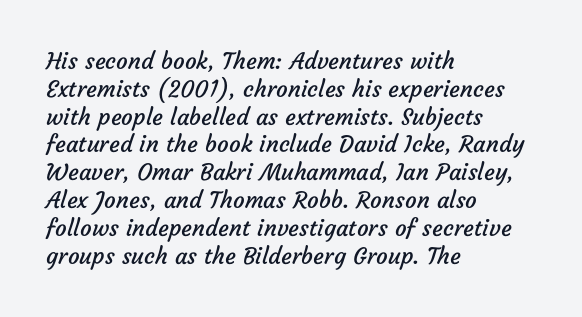
{"bold": "no", "underline": "no", "align": "left", "line_spacing_ratio": 1.21, "letter_spacing": "normal", "letter_spacing_em": 0.0, "glyph_px": 23}
